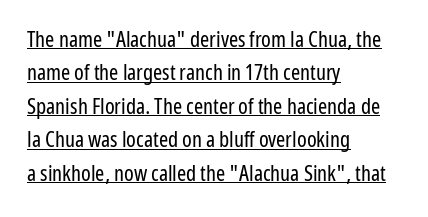
{"italic": "no", "bold": "no", "underline": "yes", "align": "left", "line_spacing": "normal", "line_spacing_ratio": 1.52, "letter_spacing": "normal", "letter_spacing_em": 0.0, "glyph_px": 22}
